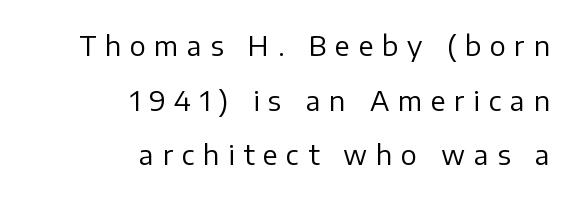
{"italic": "no", "bold": "no", "underline": "no", "align": "right", "line_spacing": "loose", "line_spacing_ratio": 2.02, "letter_spacing": "wide", "letter_spacing_em": 0.32, "glyph_px": 27}
